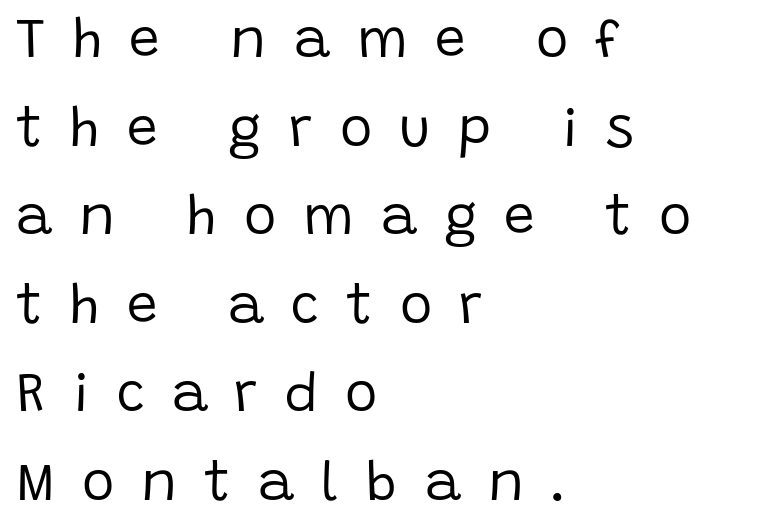
{"serif": "no", "italic": "no", "bold": "no", "weight": "regular", "width": "normal", "stroke_contrast": "low", "x_height": "large", "monospaced": "no", "underline": "no", "align": "left", "line_spacing": "normal", "line_spacing_ratio": 1.61, "letter_spacing": "wide", "letter_spacing_em": 0.49, "glyph_px": 55}
